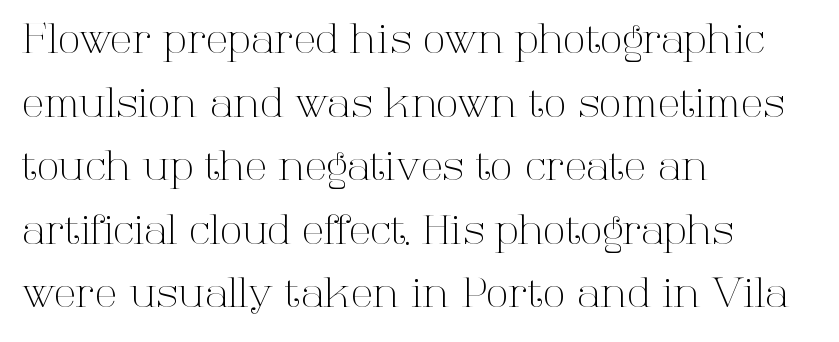
Q: Is the text bold? A: No.
Q: Is the text italic (slanted)? A: No, it is upright.
Q: Is the typeface a serif or a sans-serif typeface? A: Serif.
Q: Is the text underlined? A: No.
Q: How is the paragraph aligned? A: Left-aligned.
Q: Is the spacing between letters normal or unusually wide? A: Normal.
Q: Is the spacing between lines tight, normal or loose? A: Normal.
Q: Width (condensed, normal, or wide)? A: Normal.
Q: Stroke contrast? A: High.
Q: x-height? A: Medium.
Q: Monospaced? A: No.
